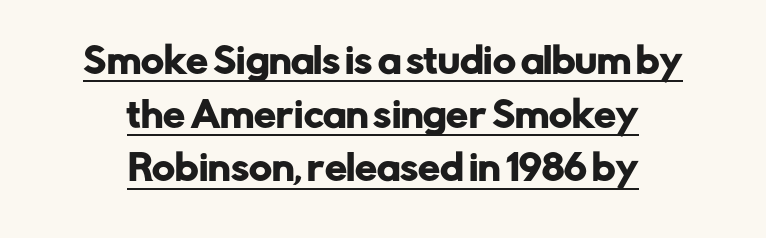
The image shows 35 px sans-serif type, upright; set centered, normal line spacing (1.53x), normal letter spacing, underlined; low stroke contrast and a medium x-height.
